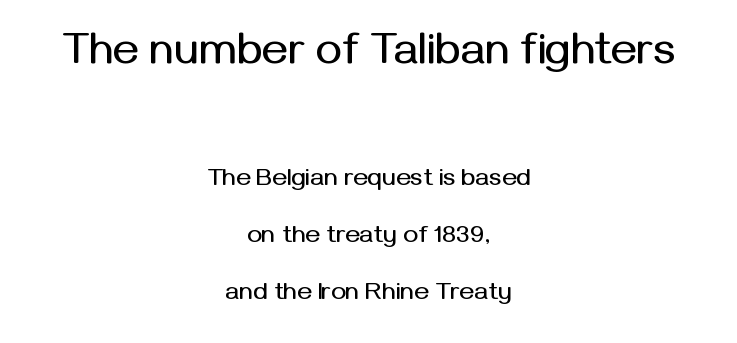
{"serif": "no", "italic": "no", "width": "normal", "stroke_contrast": "medium", "x_height": "medium", "monospaced": "no", "underline": "no", "align": "center", "line_spacing": "loose", "line_spacing_ratio": 2.29, "letter_spacing": "normal", "letter_spacing_em": 0.0, "larger_block": "first", "size_ratio": 1.76, "glyph_px": 44}
